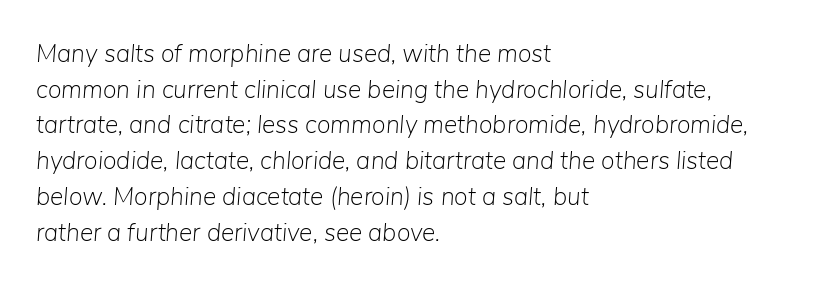
Q: Is the text bold? A: No.
Q: Is the text italic (slanted)? A: Yes, it leans right by about 5 degrees.
Q: Is the text underlined? A: No.
Q: How is the paragraph aligned? A: Left-aligned.
Q: Is the spacing between letters normal or unusually wide? A: Normal.
Q: Is the spacing between lines tight, normal or loose? A: Normal.
